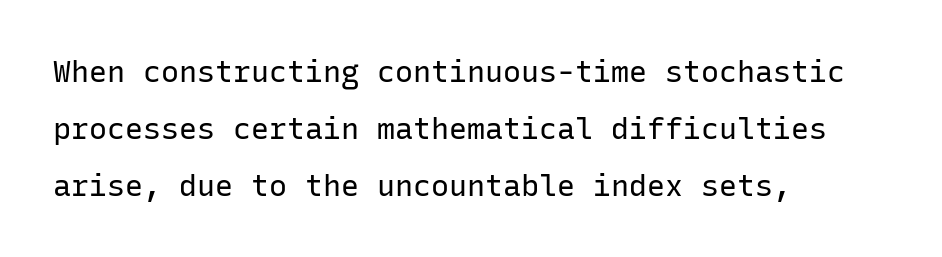
Q: Is the text bold? A: No.
Q: Is the text italic (slanted)? A: No, it is upright.
Q: Is the typeface a serif or a sans-serif typeface? A: Sans-serif.
Q: Is the text underlined? A: No.
Q: How is the paragraph aligned? A: Left-aligned.
Q: Is the spacing between letters normal or unusually wide? A: Normal.
Q: Is the spacing between lines tight, normal or loose? A: Loose.
Q: Width (condensed, normal, or wide)? A: Normal.
Q: Stroke contrast? A: Low.
Q: x-height? A: Medium.
Q: Monospaced? A: Yes.
